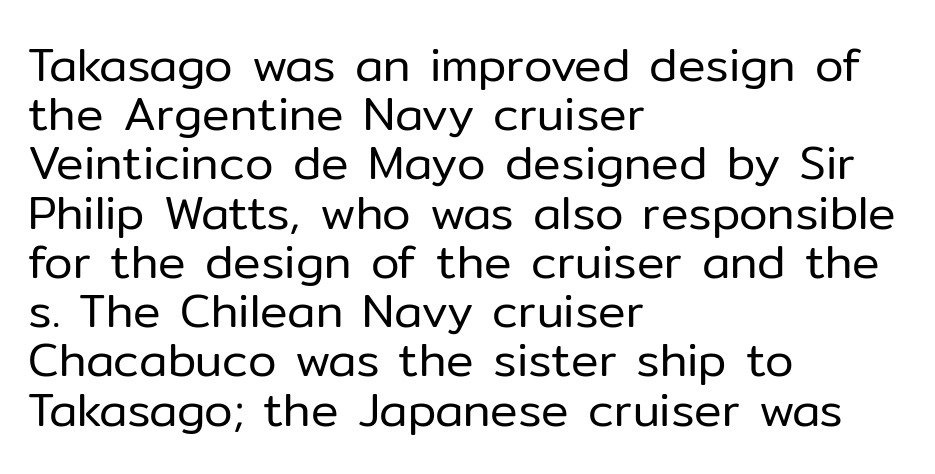
The image shows 46 px regular-weight sans-serif type, upright; set left-aligned, tight line spacing (1.07x), normal letter spacing, not underlined; low stroke contrast and a medium x-height.
